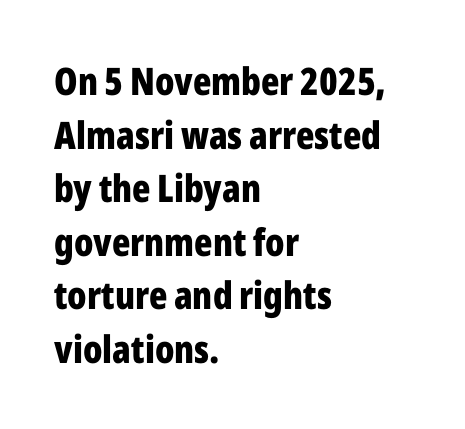
Q: Is the text bold? A: Yes.
Q: Is the text italic (slanted)? A: No, it is upright.
Q: Is the typeface a serif or a sans-serif typeface? A: Sans-serif.
Q: Is the text underlined? A: No.
Q: How is the paragraph aligned? A: Left-aligned.
Q: Is the spacing between letters normal or unusually wide? A: Normal.
Q: Is the spacing between lines tight, normal or loose? A: Normal.
Q: Width (condensed, normal, or wide)? A: Condensed.
Q: Stroke contrast? A: Low.
Q: x-height? A: Medium.
Q: Monospaced? A: No.
